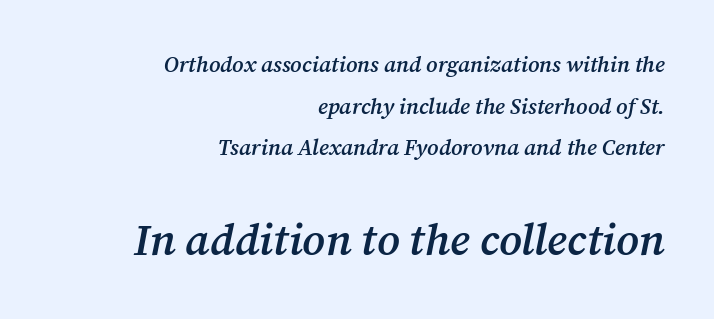
Q: Is the text bold? A: Semi-bold.
Q: Is the text italic (slanted)? A: Yes, it leans right by about 12 degrees.
Q: Is the typeface a serif or a sans-serif typeface? A: Serif.
Q: Is the text underlined? A: No.
Q: How is the paragraph aligned? A: Right-aligned.
Q: Is the spacing between letters normal or unusually wide? A: Normal.
Q: Which block of text is set in a larger size, the first (top) or the second (bottom)? A: The second (bottom) one.
Q: Width (condensed, normal, or wide)? A: Normal.
Q: Stroke contrast? A: Medium.
Q: x-height? A: Medium.
Q: Monospaced? A: No.
